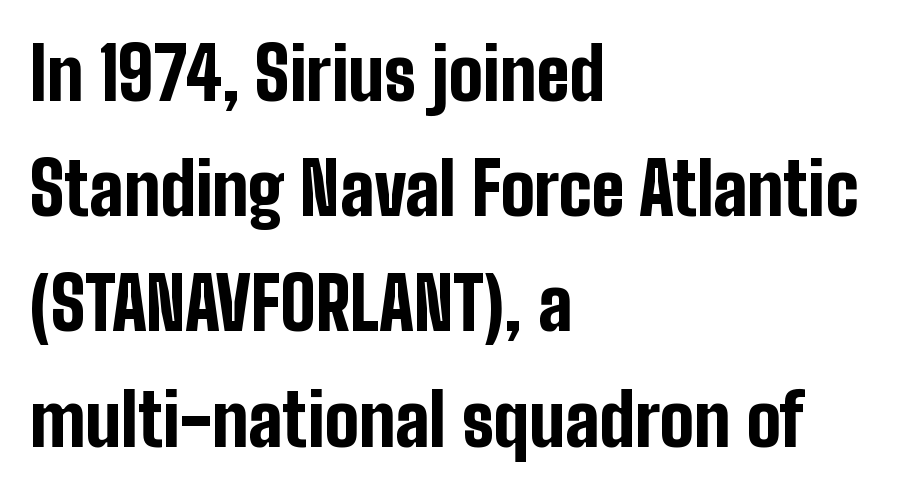
The rendering uses natural spacing where letterforms have individual widths. Normally led — the rows are evenly, conventionally spaced. What kind of face is this? One without serifs — a sans. The face used here is rendered with its standard letterfit. The zone under the glyphs is completely vacant.
